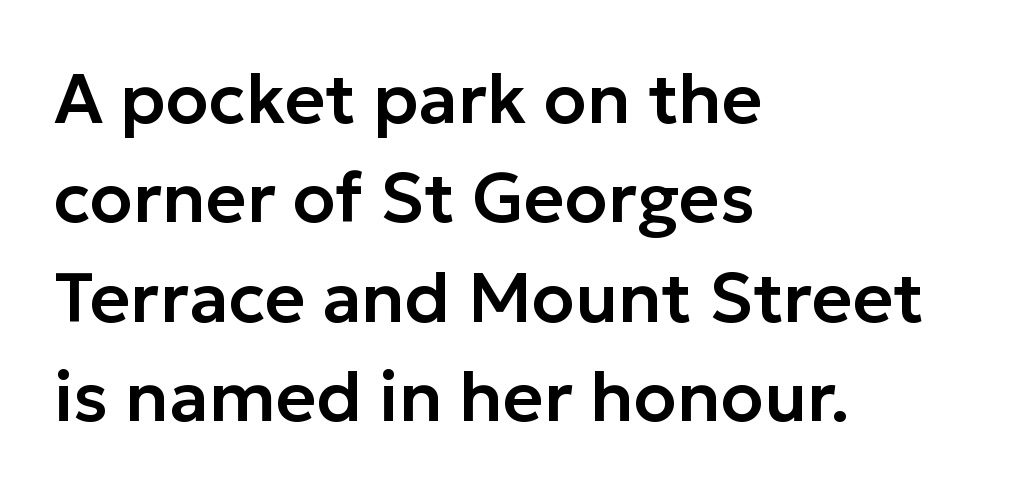
The image shows 70 px sans-serif type, upright; set left-aligned, normal line spacing (1.42x), normal letter spacing, not underlined; low stroke contrast and a medium x-height.
